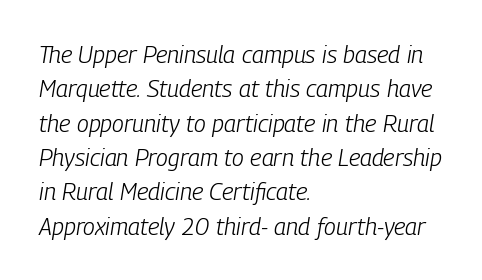
The image shows 24 px text type, italic (leaning right); set left-aligned, normal line spacing (1.43x), normal letter spacing, not underlined.
